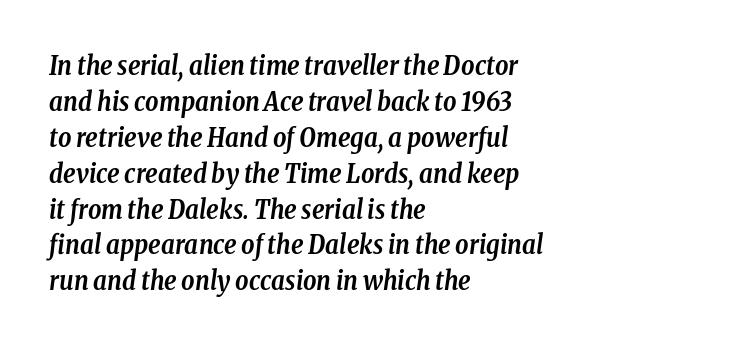
{"italic": "yes", "lean": "right", "slant_degrees": 8, "bold": "yes", "underline": "no", "align": "left", "line_spacing": "normal", "line_spacing_ratio": 1.38, "letter_spacing": "normal", "letter_spacing_em": 0.0, "glyph_px": 26}
